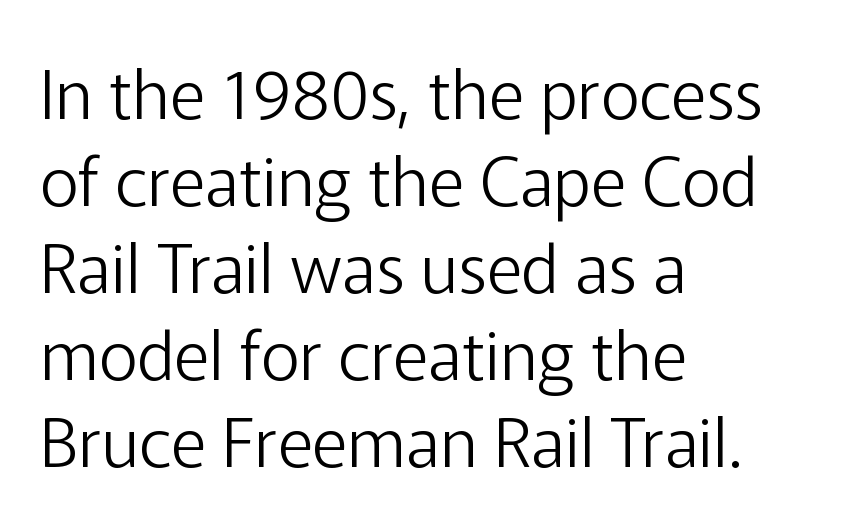
The text block is weighted toward the left margin, trailing off unevenly rightward. The passage shown stacks its lines at a standard gap. No chunkiness to these letters — they're not bold. Check the space under the baseline: it is left empty.
